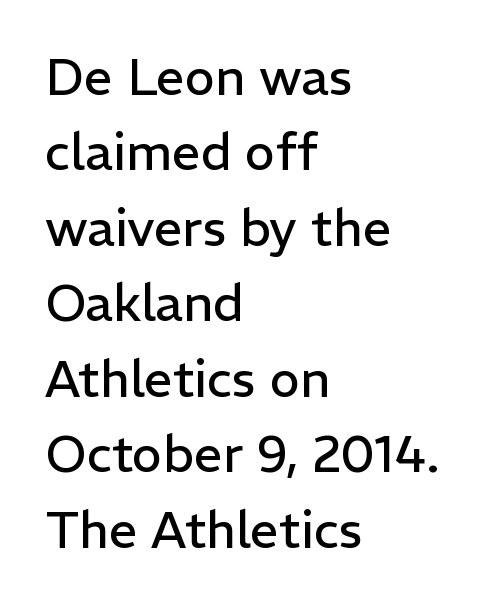
Does the leading feel generous? No, just average. Vertical strokes here are truly vertical. This rendering uses left alignment, leaving the right contour irregular. Classification — sans serif. Nobody touched the tracking dial on this one.
